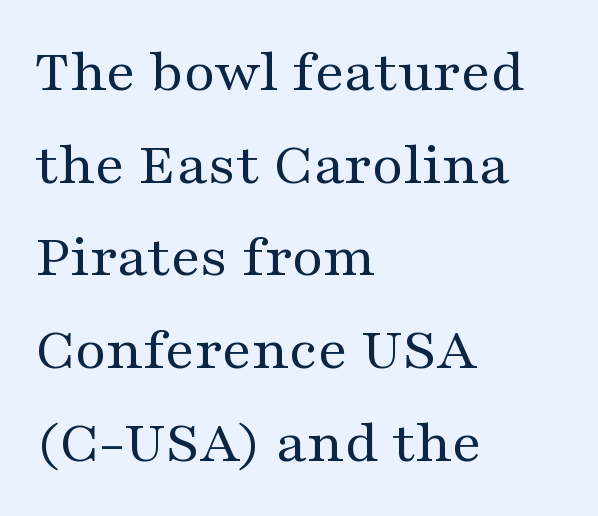
These lines are composed in type with serifs. The font sits on the lighter half of the weight spectrum, regular included. Any mark beneath the type? The region is blank. Nothing unusual about the tracking: characters are spaced as the font intends.
